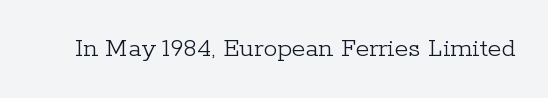
{"serif": "yes", "italic": "no", "bold": "no", "weight": "light", "width": "normal", "stroke_contrast": "low", "x_height": "medium", "monospaced": "no", "underline": "no", "letter_spacing": "normal", "letter_spacing_em": 0.0, "glyph_px": 28}
